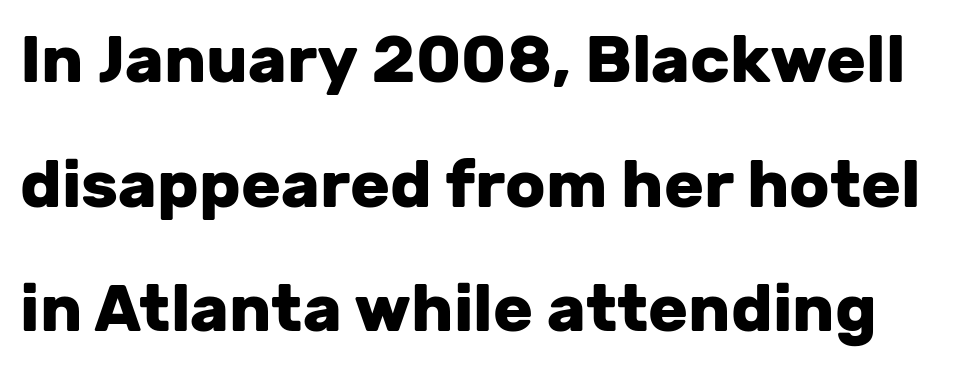
The image shows 66 px heavy sans-serif type, upright; set line spacing 1.89x, normal letter spacing, not underlined; low stroke contrast and a medium x-height.
